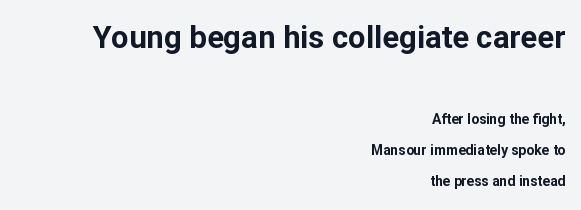
The image shows 31 px bold sans-serif type, upright; set right-aligned, loose line spacing (2.2x), normal letter spacing, not underlined; the first (top) block is 2.21x larger; low stroke contrast and a medium x-height.
